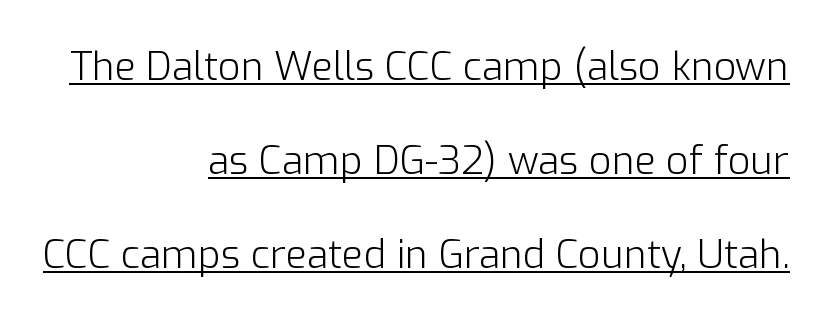
There is no visible air inserted between adjacent glyphs. To sum up the face: it is a sans, with no serifs. Each letter keeps its own natural width here, so spacing adapts to shape. The ragged edge is on the left, which tells us the setting is flush right. This is underlined copy, the kind a proofreader might mark for attention. You could fit nearly another row in the gap between these rows.
